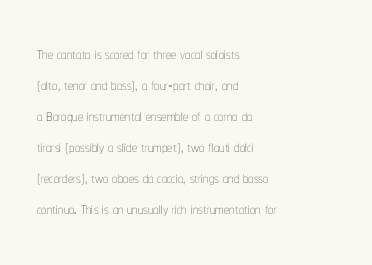
Q: Is the text bold? A: No.
Q: Is the text italic (slanted)? A: No, it is upright.
Q: Is the text underlined? A: No.
Q: How is the paragraph aligned? A: Left-aligned.
Q: Is the spacing between letters normal or unusually wide? A: Normal.
Q: Is the spacing between lines tight, normal or loose? A: Normal.
